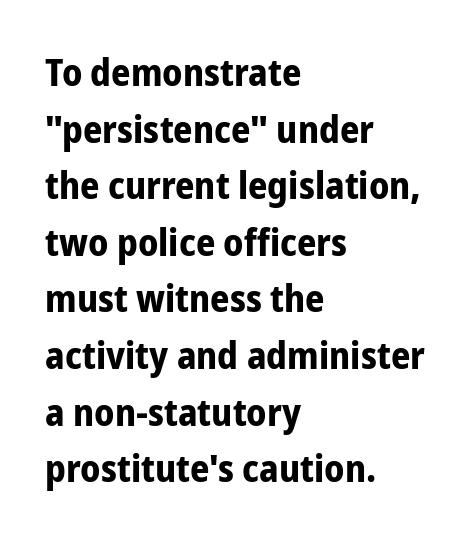
{"serif": "no", "italic": "no", "bold": "yes", "weight": "bold", "width": "condensed", "stroke_contrast": "low", "x_height": "medium", "monospaced": "no", "underline": "no", "align": "left", "line_spacing": "normal", "line_spacing_ratio": 1.49, "letter_spacing": "normal", "letter_spacing_em": 0.0, "glyph_px": 38}
